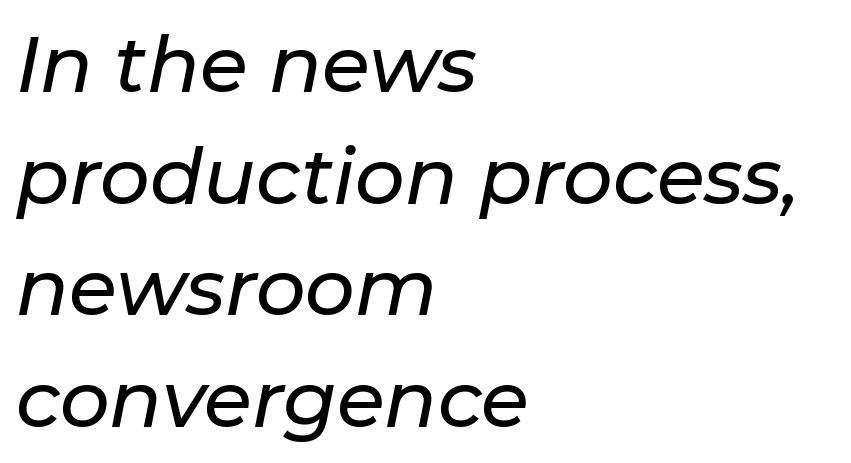
An italicized treatment has been applied to the whole sample. Evenly set lines give the paragraph a standard silhouette. These lines keep a tight, regular rhythm from letter to letter. The baseline area is clear. Varying glyph widths throughout — classic text-font behaviour. The ragged edge is on the right, which tells us the setting is flush left.
